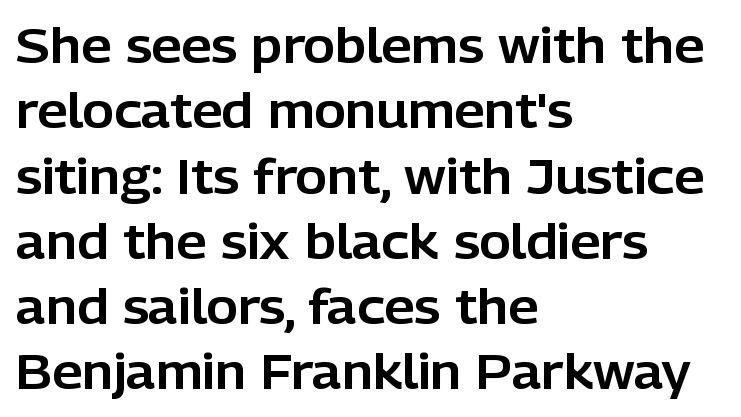
Q: Is the text italic (slanted)? A: No, it is upright.
Q: Is the typeface a serif or a sans-serif typeface? A: Sans-serif.
Q: Is the text underlined? A: No.
Q: How is the paragraph aligned? A: Left-aligned.
Q: Is the spacing between letters normal or unusually wide? A: Normal.
Q: Is the spacing between lines tight, normal or loose? A: Normal.
Q: Width (condensed, normal, or wide)? A: Normal.
Q: Stroke contrast? A: Low.
Q: x-height? A: Medium.
Q: Monospaced? A: No.
